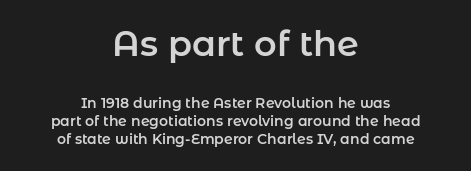
The image shows 35 px sans-serif type, upright; set centered, normal line spacing (1.27x), normal letter spacing, not underlined; the first (top) block is 2.5x larger; low stroke contrast and a medium x-height.
